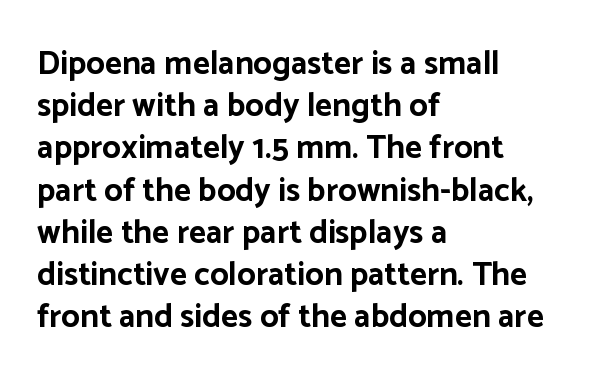
The image shows 33 px bold sans-serif type, upright; set left-aligned, normal line spacing (1.28x), normal letter spacing, not underlined; low stroke contrast and a medium x-height.
